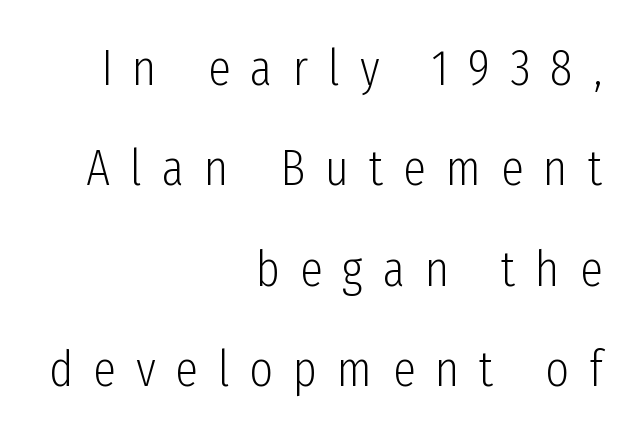
{"serif": "no", "italic": "no", "bold": "no", "weight": "light", "width": "condensed", "stroke_contrast": "low", "x_height": "medium", "monospaced": "no", "underline": "no", "align": "right", "line_spacing": "loose", "line_spacing_ratio": 1.97, "letter_spacing": "wide", "letter_spacing_em": 0.39, "glyph_px": 51}
